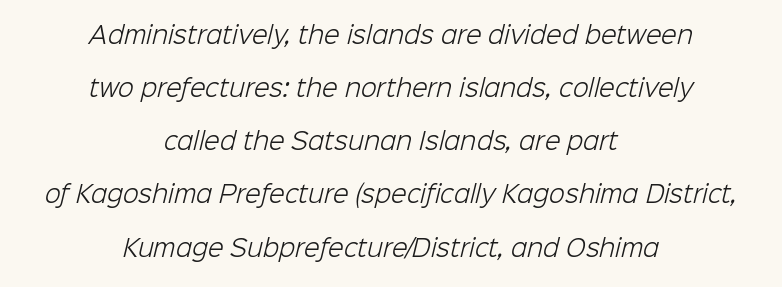
The image shows 23 px text type; set centered, loose line spacing (2.31x), normal letter spacing, not underlined.
